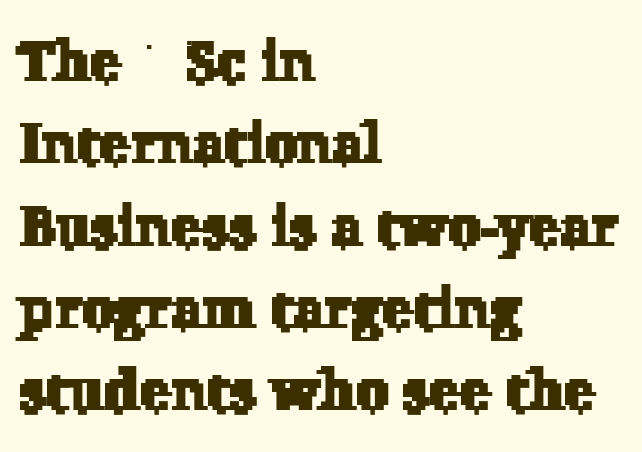
Q: Is the typeface a serif or a sans-serif typeface? A: Serif.
Q: Is the text underlined? A: No.
Q: How is the paragraph aligned? A: Left-aligned.
Q: Is the spacing between letters normal or unusually wide? A: Normal.
Q: Is the spacing between lines tight, normal or loose? A: Normal.
Q: Width (condensed, normal, or wide)? A: Normal.
Q: Stroke contrast? A: Low.
Q: x-height? A: Medium.
Q: Monospaced? A: No.
